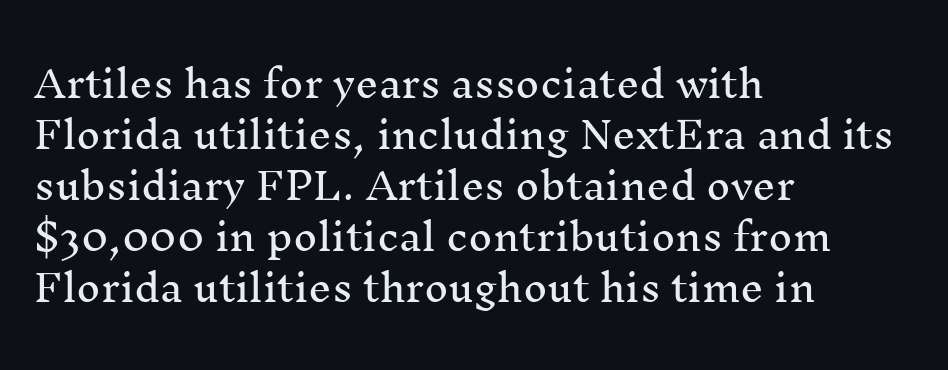
Q: Is the text italic (slanted)? A: No, it is upright.
Q: Is the typeface a serif or a sans-serif typeface? A: Serif.
Q: Is the text underlined? A: No.
Q: How is the paragraph aligned? A: Left-aligned.
Q: Is the spacing between letters normal or unusually wide? A: Normal.
Q: Is the spacing between lines tight, normal or loose? A: Normal.
Q: Width (condensed, normal, or wide)? A: Normal.
Q: Stroke contrast? A: Medium.
Q: x-height? A: Medium.
Q: Monospaced? A: No.
